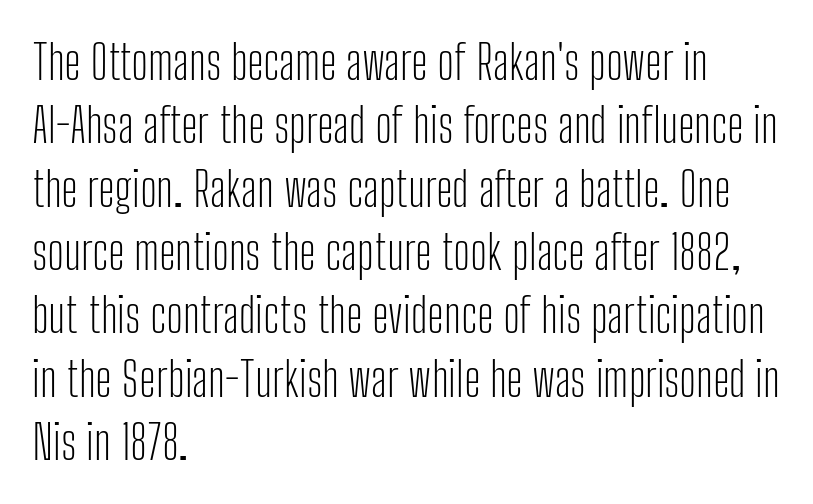
Q: Is the text bold? A: No.
Q: Is the text italic (slanted)? A: No, it is upright.
Q: Is the typeface a serif or a sans-serif typeface? A: Sans-serif.
Q: Is the text underlined? A: No.
Q: How is the paragraph aligned? A: Left-aligned.
Q: Is the spacing between letters normal or unusually wide? A: Normal.
Q: Is the spacing between lines tight, normal or loose? A: Normal.
Q: Width (condensed, normal, or wide)? A: Condensed.
Q: Stroke contrast? A: Low.
Q: x-height? A: Medium.
Q: Monospaced? A: No.
